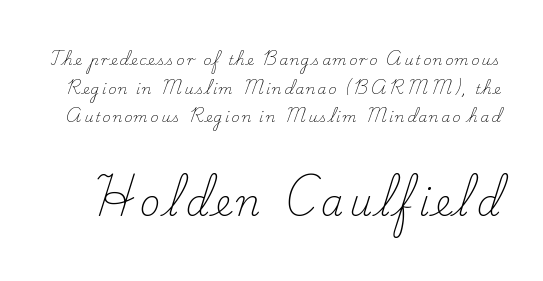
The image shows 36 px light serif type; set loose line spacing (2.05x), not underlined; the second (bottom) block is 2.57x larger; low stroke contrast and a small x-height.
